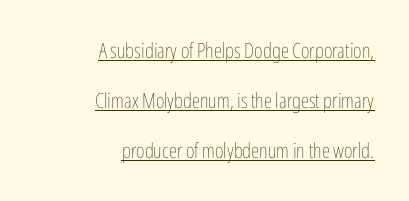
{"italic": "no", "bold": "no", "underline": "yes", "align": "right", "line_spacing": "loose", "line_spacing_ratio": 2.39, "letter_spacing": "normal", "letter_spacing_em": 0.0, "glyph_px": 21}
